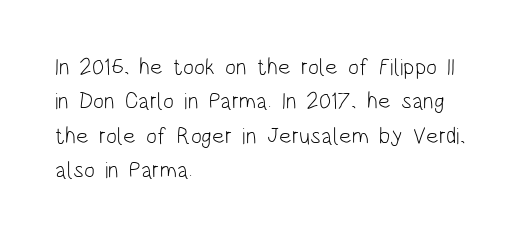
Q: Is the text bold? A: No.
Q: Is the text italic (slanted)? A: No, it is upright.
Q: Is the text underlined? A: No.
Q: How is the paragraph aligned? A: Left-aligned.
Q: Is the spacing between letters normal or unusually wide? A: Normal.
Q: Is the spacing between lines tight, normal or loose? A: Normal.
